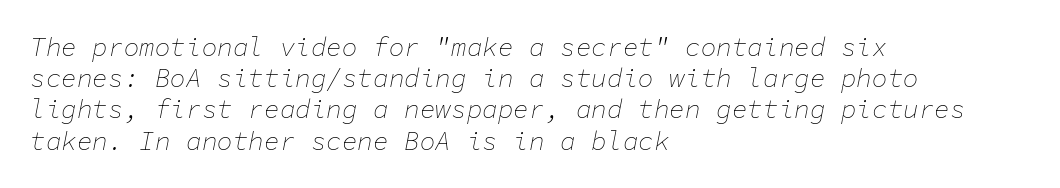
{"italic": "yes", "lean": "right", "slant_degrees": 11, "bold": "no", "underline": "no", "align": "left", "line_spacing_ratio": 1.2, "letter_spacing": "normal", "letter_spacing_em": 0.0, "glyph_px": 26}
